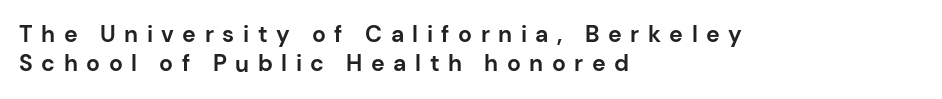
{"italic": "no", "bold": "yes", "underline": "no", "align": "left", "line_spacing": "normal", "line_spacing_ratio": 1.27, "letter_spacing": "wide", "letter_spacing_em": 0.37, "glyph_px": 23}
